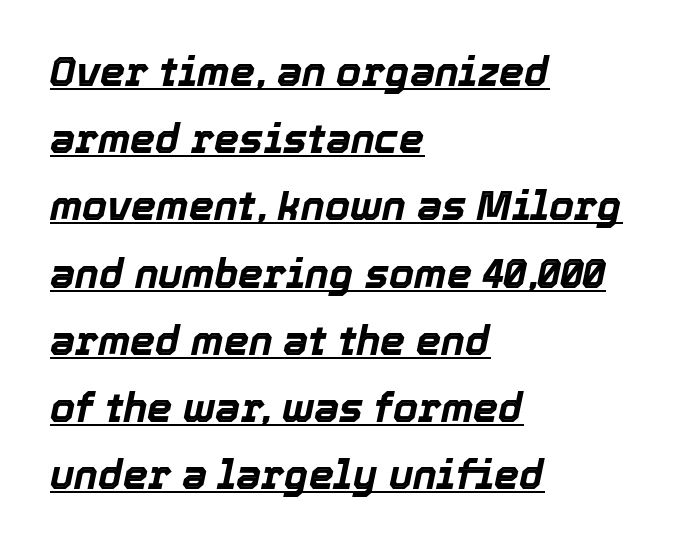
Q: Is the text bold? A: Yes.
Q: Is the text italic (slanted)? A: Yes, it leans right by about 12 degrees.
Q: Is the text underlined? A: Yes.
Q: How is the paragraph aligned? A: Left-aligned.
Q: Is the spacing between letters normal or unusually wide? A: Normal.
Q: Is the spacing between lines tight, normal or loose? A: Normal.
Q: Width (condensed, normal, or wide)? A: Normal.
Q: x-height? A: Medium.
Q: Monospaced? A: No.
